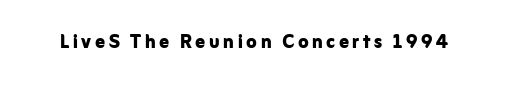
The image shows 24 px bold type, upright; set not underlined.
